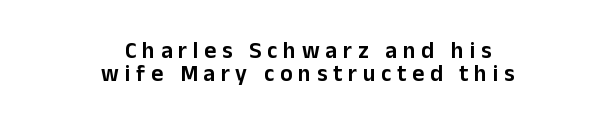
The image shows 23 px text type, upright; set centered, tight line spacing (0.98x), unusually wide letter spacing (+0.25 em), not underlined.
